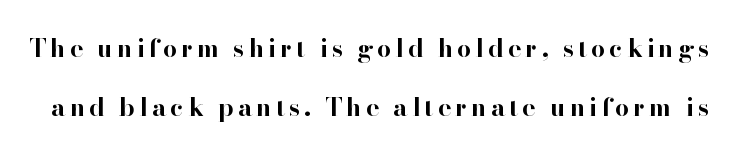
Q: Is the text bold? A: Yes.
Q: Is the text italic (slanted)? A: No, it is upright.
Q: Is the text underlined? A: No.
Q: Is the spacing between lines tight, normal or loose? A: Loose.
